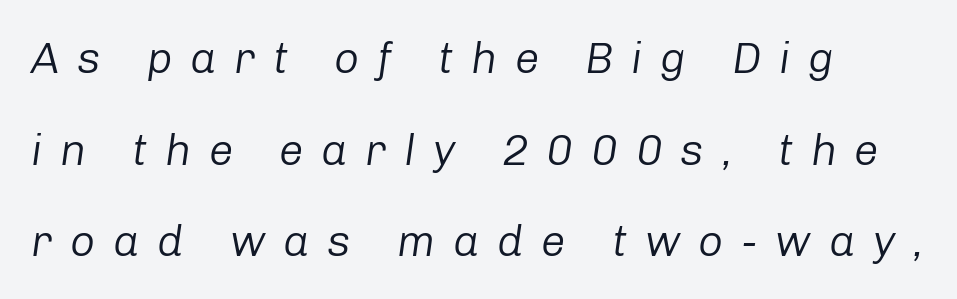
Q: Is the text bold? A: No.
Q: Is the text italic (slanted)? A: Yes, it leans right by about 8 degrees.
Q: Is the text underlined? A: No.
Q: How is the paragraph aligned? A: Left-aligned.
Q: Is the spacing between letters normal or unusually wide? A: Unusually wide.
Q: Is the spacing between lines tight, normal or loose? A: Loose.
Q: Width (condensed, normal, or wide)? A: Normal.
Q: Stroke contrast? A: Low.
Q: x-height? A: Medium.
Q: Monospaced? A: No.
